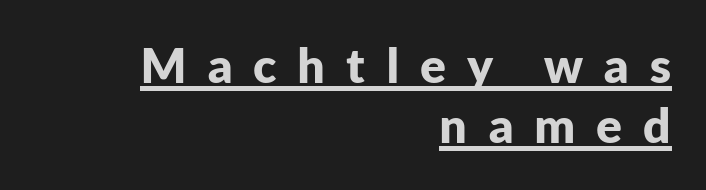
The image shows 48 px bold sans-serif type, upright; set right-aligned, normal line spacing (1.26x), unusually wide letter spacing (+0.43 em), underlined; low stroke contrast and a medium x-height.
